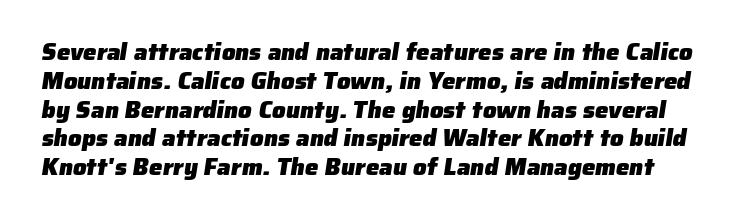
{"bold": "yes", "underline": "no", "line_spacing_ratio": 1.2, "letter_spacing": "normal", "letter_spacing_em": 0.0, "glyph_px": 24}
